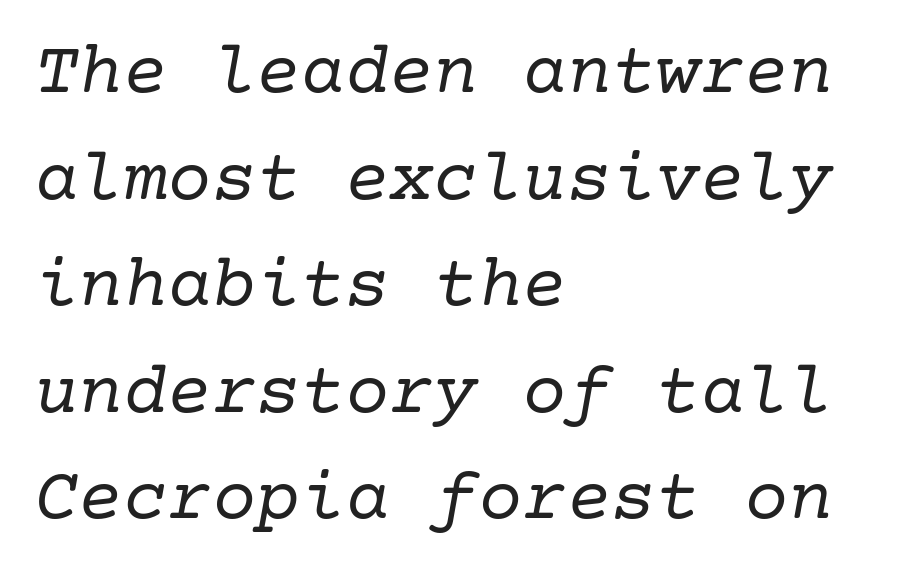
How would I describe the line gaps? Plain and ordinary. Vertical stems look standard width or narrower in stroke. The text block is weighted toward the left margin, trailing off unevenly rightward. An italicized treatment has been applied to the whole sample. Nobody touched the tracking dial on this one. Little horizontal feet cap the strokes, marking this as serif type.
